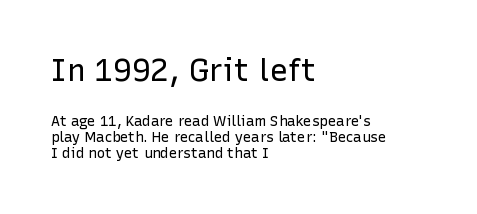
Q: Is the text bold? A: No.
Q: Is the text italic (slanted)? A: No, it is upright.
Q: Is the typeface a serif or a sans-serif typeface? A: Sans-serif.
Q: Is the text underlined? A: No.
Q: How is the paragraph aligned? A: Left-aligned.
Q: Is the spacing between letters normal or unusually wide? A: Normal.
Q: Which block of text is set in a larger size, the first (top) or the second (bottom)? A: The first (top) one.
Q: Width (condensed, normal, or wide)? A: Normal.
Q: Stroke contrast? A: Low.
Q: x-height? A: Medium.
Q: Monospaced? A: No.
